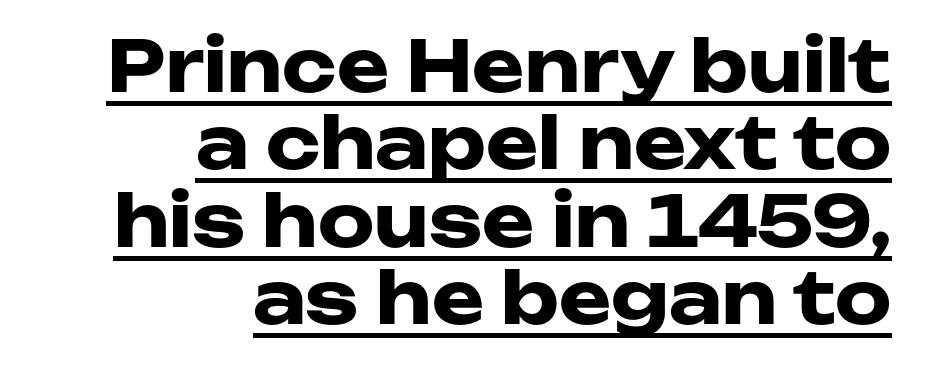
The image shows 71 px heavy, wide sans-serif type, upright; set right-aligned, tight line spacing (1.09x), normal letter spacing, underlined; low stroke contrast and a medium x-height.
